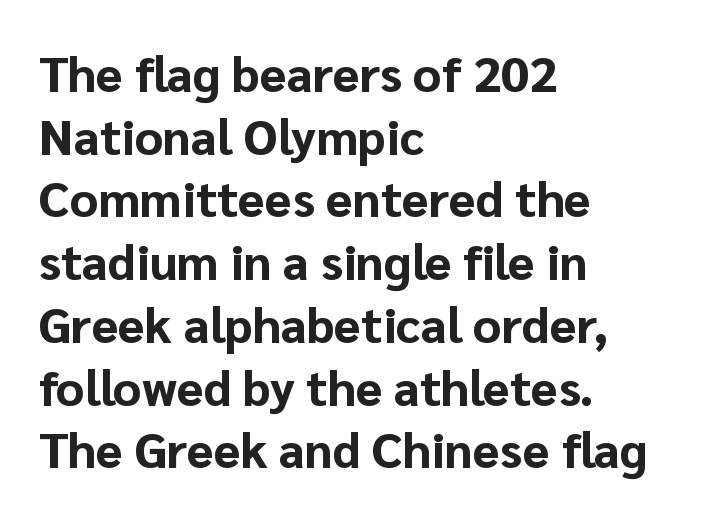
The image shows 49 px bold sans-serif type, upright; set left-aligned, normal line spacing (1.28x), normal letter spacing, not underlined; low stroke contrast and a medium x-height.
